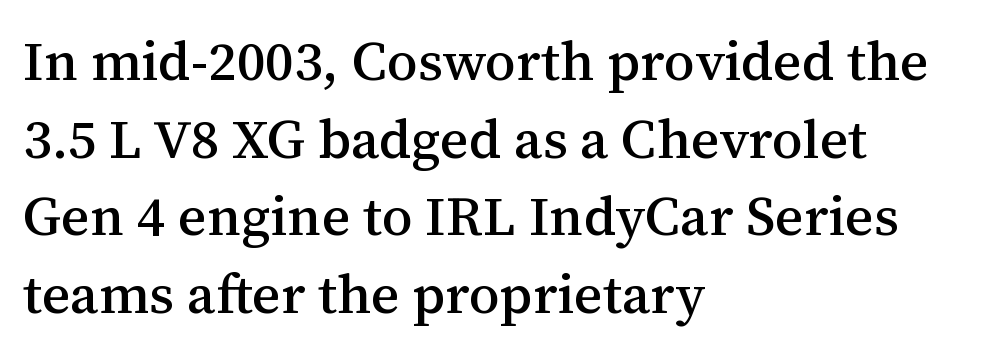
{"serif": "yes", "italic": "no", "width": "normal", "stroke_contrast": "medium", "x_height": "medium", "monospaced": "no", "underline": "no", "align": "left", "line_spacing": "normal", "line_spacing_ratio": 1.41, "letter_spacing": "normal", "letter_spacing_em": 0.0, "glyph_px": 55}
